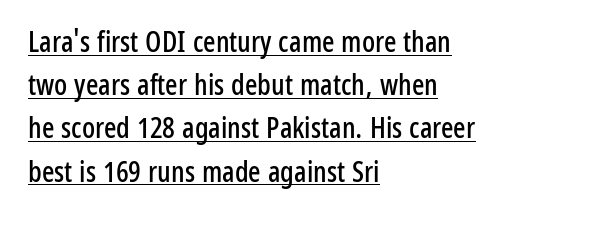
The image shows 29 px condensed sans-serif type, upright; set left-aligned, normal line spacing (1.49x), normal letter spacing, underlined; low stroke contrast and a medium x-height.
